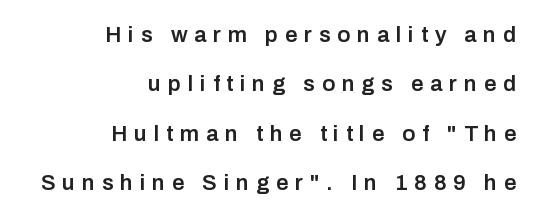
{"italic": "no", "bold": "semi", "underline": "no", "align": "right", "line_spacing": "loose", "line_spacing_ratio": 2.24, "letter_spacing": "wide", "letter_spacing_em": 0.31, "glyph_px": 22}
